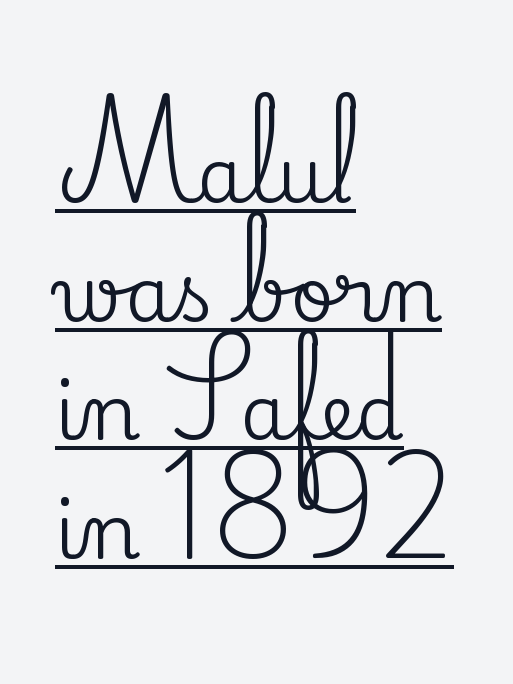
The paragraph shown leans on its left margin. Regarding serifs, this sample has them. These lines sit exactly where default settings would place them. The rendering uses natural spacing where letterforms have individual widths. The gaps between neighbouring characters are ordinary and unremarkable.
